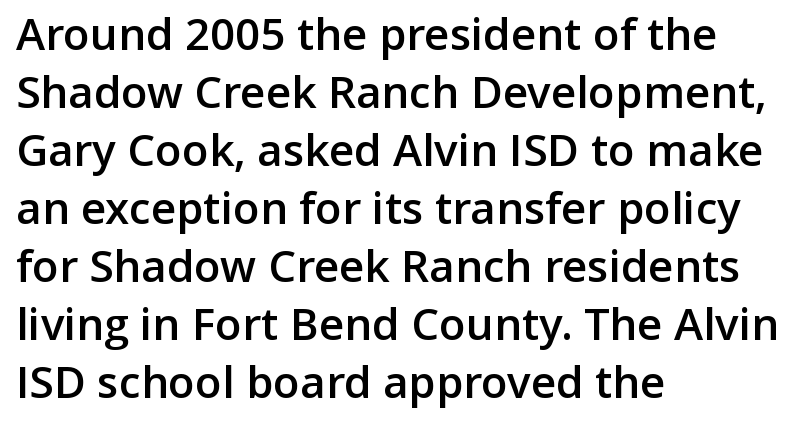
The image shows 44 px semibold sans-serif type, upright; set left-aligned, normal line spacing (1.32x), normal letter spacing, not underlined; low stroke contrast and a medium x-height.
